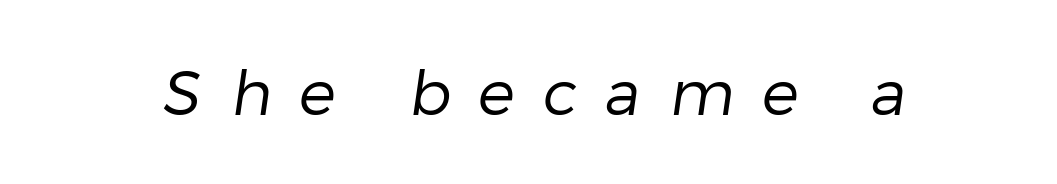
Q: Is the text bold? A: No.
Q: Is the typeface a serif or a sans-serif typeface? A: Sans-serif.
Q: Is the text underlined? A: No.
Q: Is the spacing between letters normal or unusually wide? A: Unusually wide.
Q: Width (condensed, normal, or wide)? A: Normal.
Q: Stroke contrast? A: Low.
Q: x-height? A: Medium.
Q: Monospaced? A: No.
